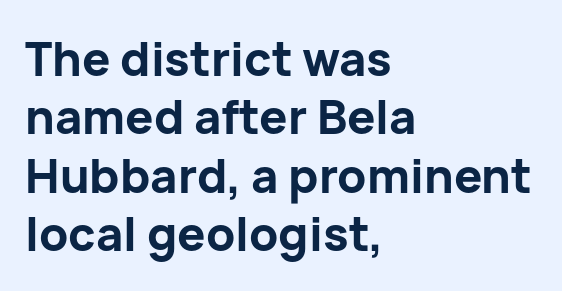
A student would call this left alignment; a typographer would say flush left, rag right. Looks like regular typesetting: each glyph gets only the width it needs. Letters rest on an invisible, unmarked baseline. The face used here has the dense, thick strokes of a bold. What stands out about the letter spacing? Nothing — it is the standard amount.
